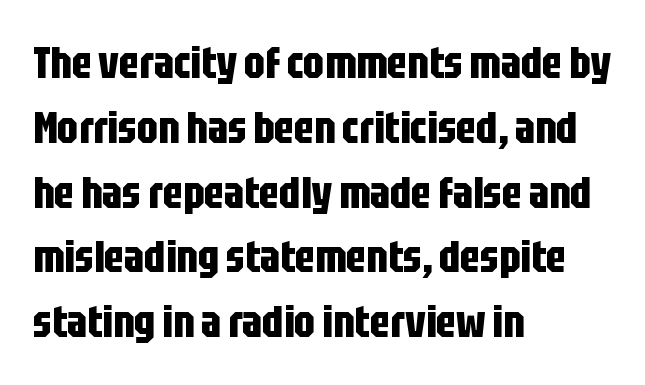
{"serif": "no", "italic": "no", "bold": "yes", "weight": "bold", "width": "condensed", "stroke_contrast": "low", "x_height": "large", "monospaced": "no", "underline": "no", "align": "left", "line_spacing": "normal", "line_spacing_ratio": 1.44, "letter_spacing": "normal", "letter_spacing_em": 0.0, "glyph_px": 45}
